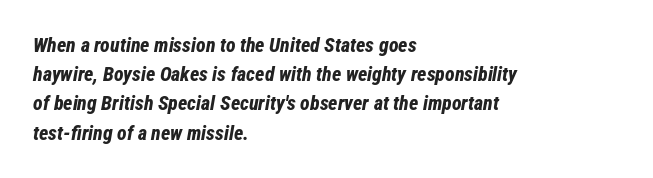
The image shows 20 px bold type, italic (leaning right); set left-aligned, normal line spacing (1.46x), normal letter spacing, not underlined.
